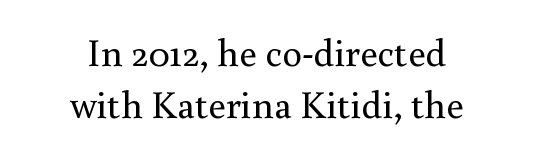
{"serif": "yes", "italic": "no", "bold": "no", "weight": "regular", "width": "normal", "stroke_contrast": "medium", "x_height": "small", "monospaced": "no", "underline": "no", "align": "center", "line_spacing": "normal", "line_spacing_ratio": 1.34, "letter_spacing": "normal", "letter_spacing_em": 0.0, "glyph_px": 39}
